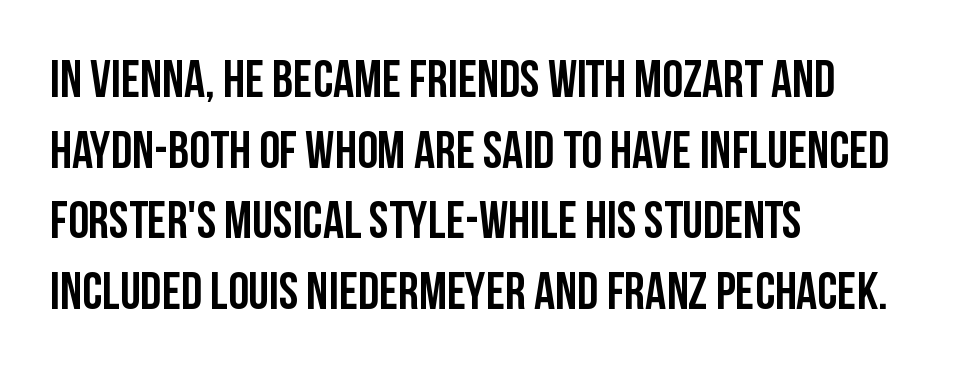
This sample uses an upright cut, with every glyph sitting square on the baseline. Tracking value appears to be zero — textbook default spacing. Regular leading. Does the weight exceed regular? Yes, all the way to bold. Notice how the passage keeps a crisp vertical edge on the left only.
